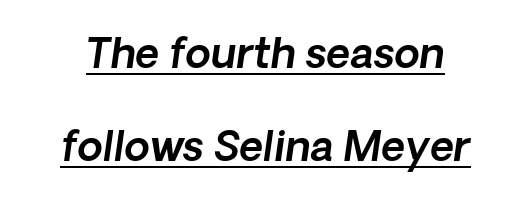
The image shows 41 px sans-serif type; set loose line spacing (2.26x), normal letter spacing, underlined; a medium x-height.
